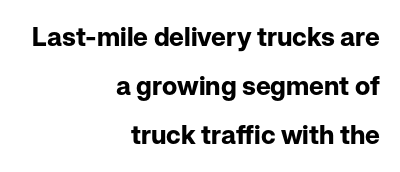
Check the space under the baseline: it is left empty. Nope, not italic — everything's standing straight. Typographic density is high because the face is bold. All the whitespace from short lines collects on the left.
